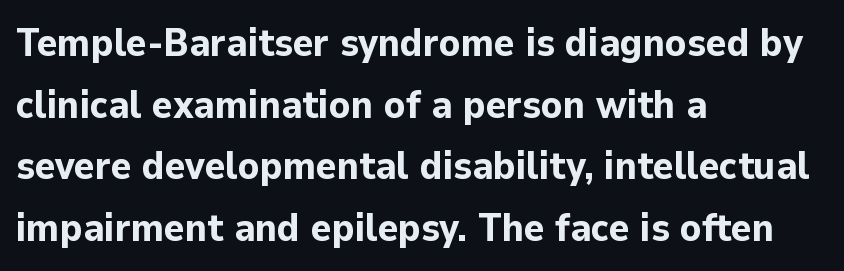
In terms of letterspacing, this is plain default setting. These lines are composed in type without serifs. Normally led — the rows are evenly, conventionally spaced. The face used here has the dense, thick strokes of a bold.
